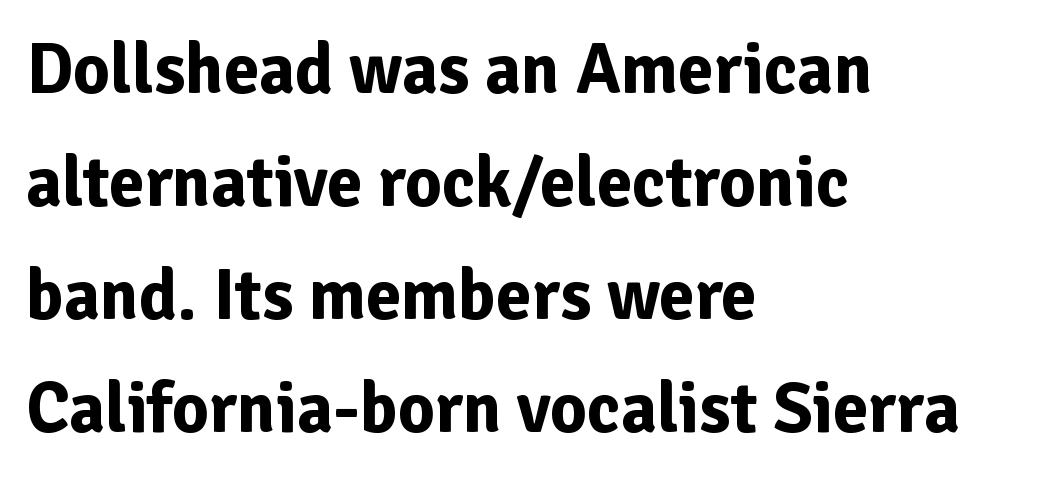
{"serif": "no", "italic": "no", "bold": "yes", "weight": "bold", "width": "normal", "stroke_contrast": "low", "x_height": "medium", "monospaced": "no", "underline": "no", "align": "left", "line_spacing": "normal", "line_spacing_ratio": 1.59, "letter_spacing": "normal", "letter_spacing_em": 0.0, "glyph_px": 71}
